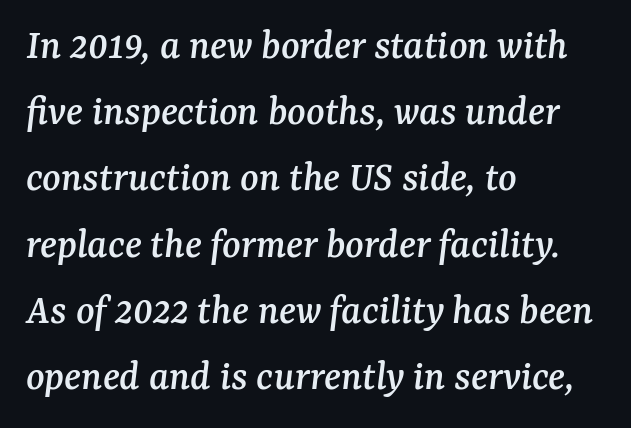
The image shows 43 px serif type, italic (leaning right); set left-aligned, normal line spacing (1.54x), normal letter spacing, not underlined; medium stroke contrast and a medium x-height.
